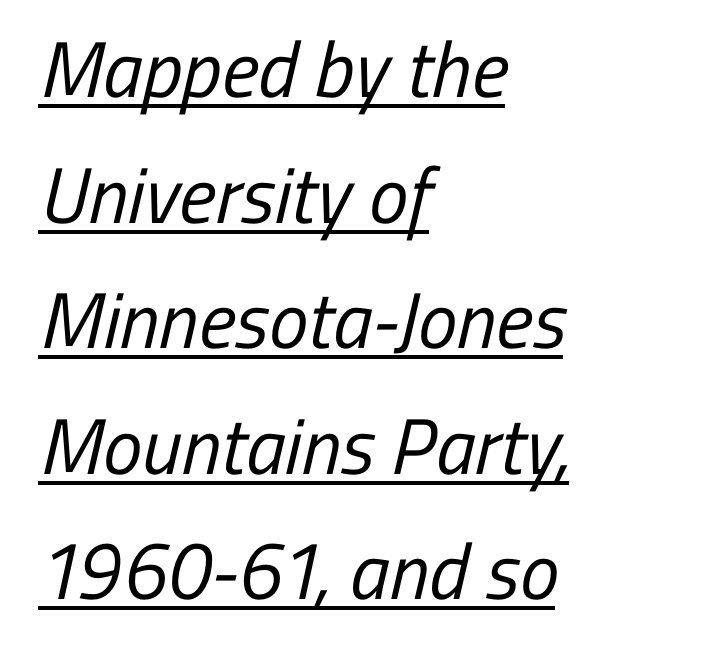
The image shows 79 px regular-weight, condensed sans-serif type; set left-aligned, normal line spacing (1.59x), normal letter spacing, underlined; low stroke contrast and a medium x-height.
